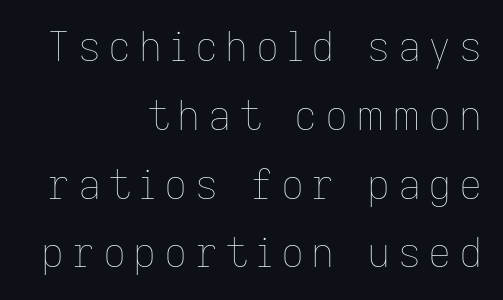
The image shows 40 px thin type, upright; set right-aligned, line spacing 1.72x, not underlined; low stroke contrast and a medium x-height.
